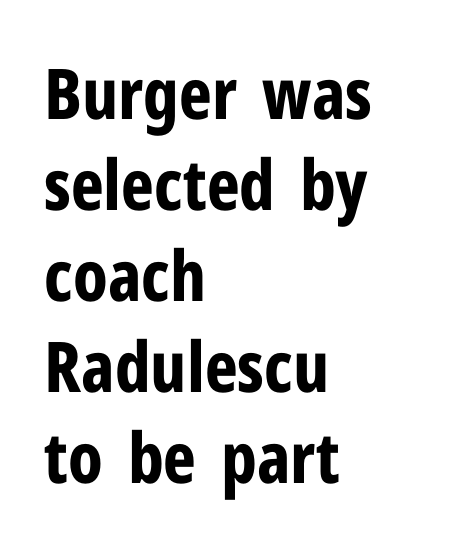
{"serif": "no", "italic": "no", "bold": "yes", "weight": "bold", "width": "condensed", "stroke_contrast": "low", "x_height": "medium", "monospaced": "no", "underline": "no", "align": "left", "line_spacing": "normal", "line_spacing_ratio": 1.3, "letter_spacing": "normal", "letter_spacing_em": 0.0, "glyph_px": 70}
